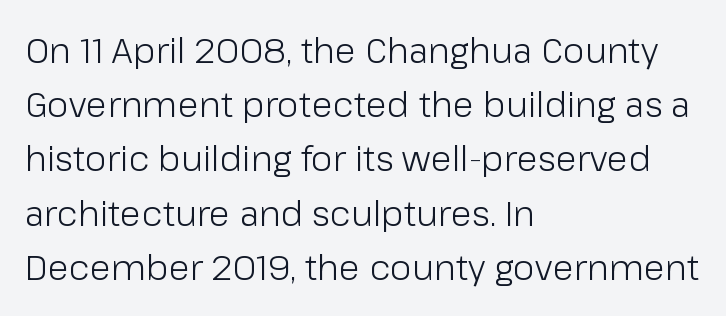
The face used here is rendered with its standard letterfit. The rows are spaced the way most documents space them. A typesetter would call this proportional, since set widths differ per character. Lines of text with bare space underneath. A quiet, ordinary-to-light weight characterises the typeface.
